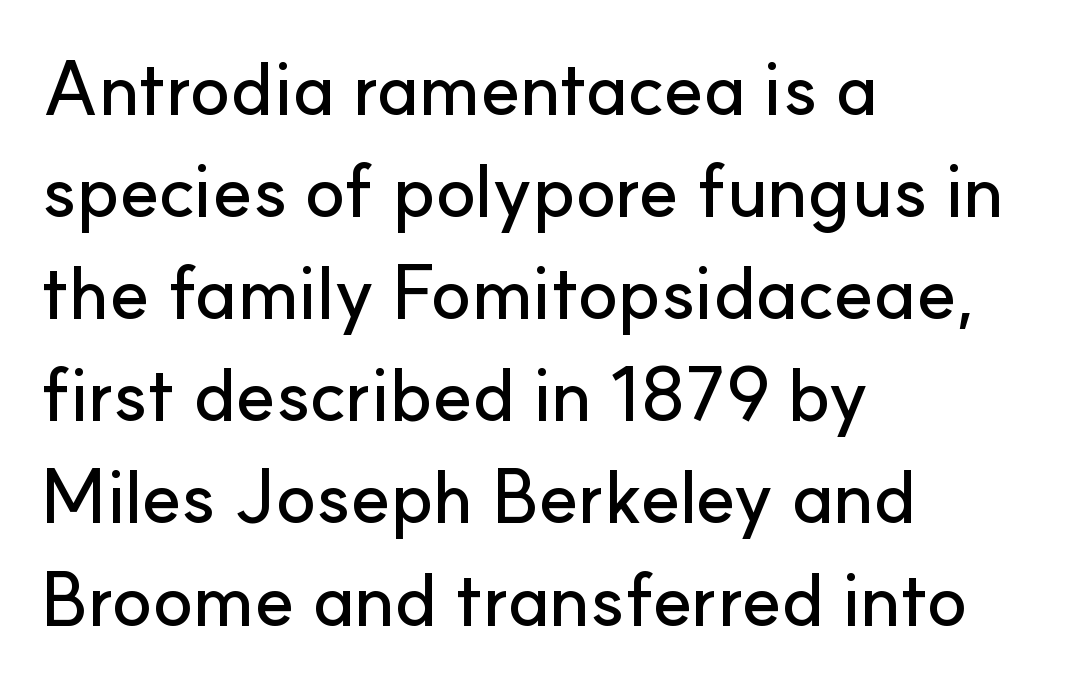
The image shows 74 px sans-serif type, upright; set left-aligned, normal line spacing (1.38x), normal letter spacing, not underlined; low stroke contrast and a small x-height.
